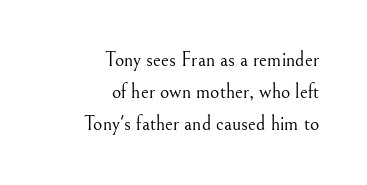
The image shows 20 px text type, upright; set right-aligned, normal line spacing (1.61x), normal letter spacing, not underlined.
